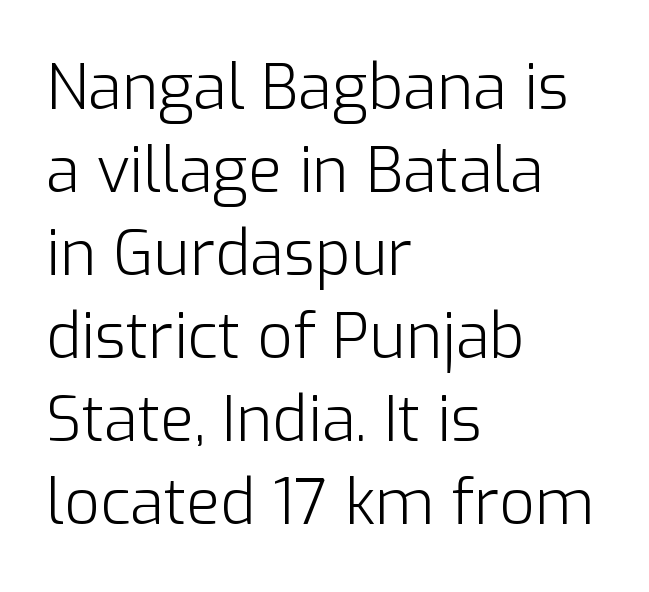
The image shows 62 px light sans-serif type, upright; set left-aligned, normal line spacing (1.34x), normal letter spacing, not underlined; low stroke contrast and a medium x-height.
